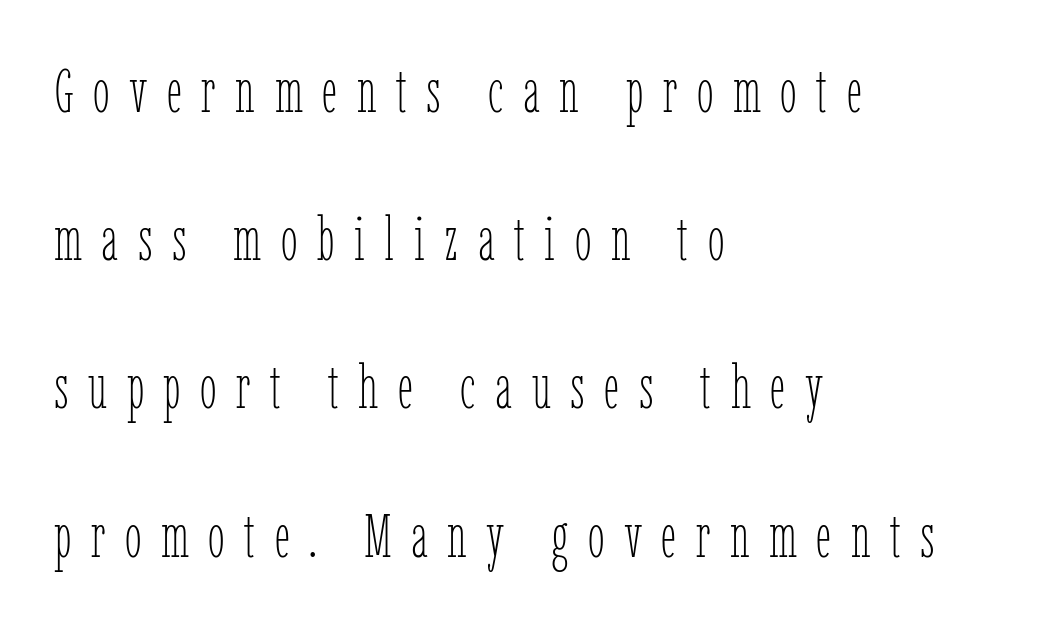
{"italic": "no", "bold": "no", "weight": "thin", "width": "condensed", "stroke_contrast": "low", "x_height": "medium", "monospaced": "no", "underline": "no", "align": "left", "line_spacing": "loose", "line_spacing_ratio": 2.43, "letter_spacing": "wide", "letter_spacing_em": 0.32, "glyph_px": 61}
